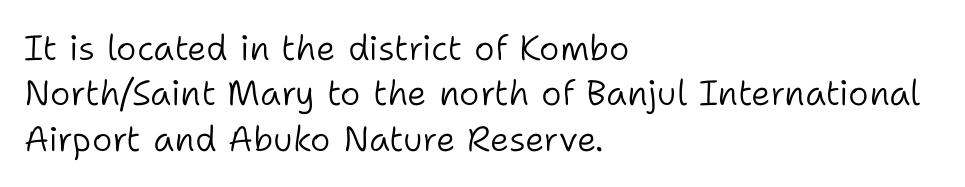
{"serif": "no", "italic": "no", "bold": "no", "weight": "light", "width": "normal", "stroke_contrast": "low", "x_height": "medium", "monospaced": "no", "underline": "no", "align": "left", "line_spacing": "normal", "line_spacing_ratio": 1.3, "letter_spacing": "normal", "letter_spacing_em": 0.0, "glyph_px": 35}
